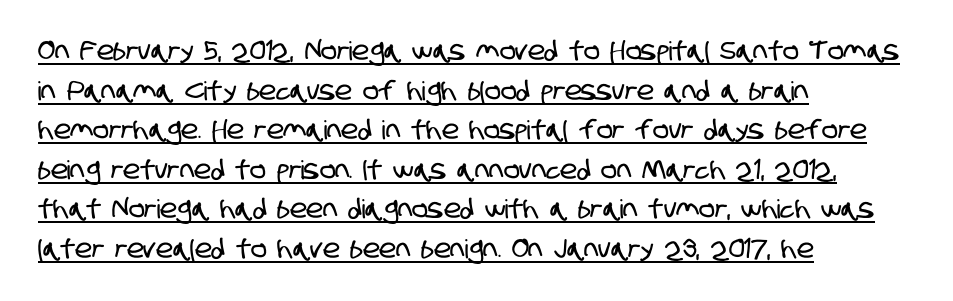
Nothing unusual about the tracking: characters are spaced as the font intends. The specimen includes a rule beneath the text block's lines. Where is the straight margin? On the left. How would I describe the line gaps? Plain and ordinary.
